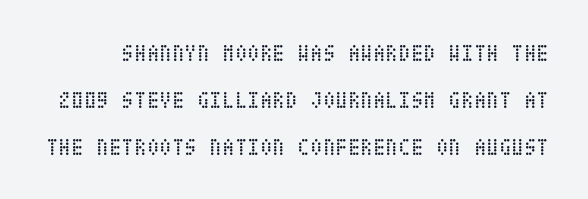
Tall strokes in this sample are plumb rather than angled. There is no visible air inserted between adjacent glyphs. A typesetter would call this leading open, well beyond the default. The zone under the glyphs is completely vacant. No heavy texture on the line: the type isn't bold.
